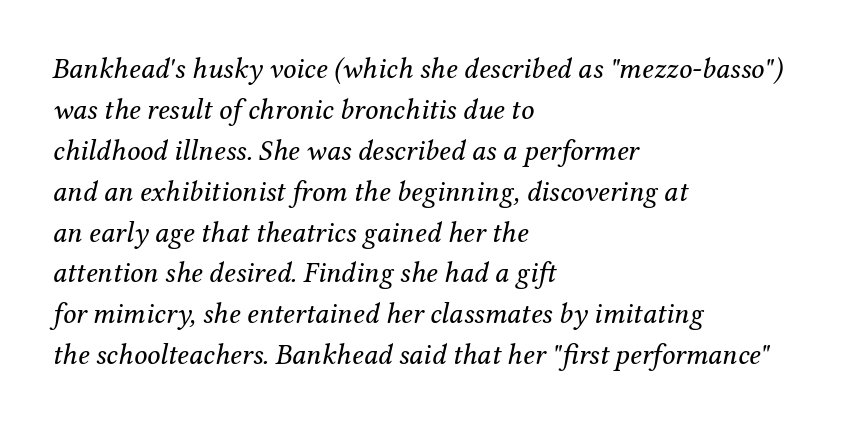
The image shows 29 px regular-weight serif type, italic (leaning right); set left-aligned, normal line spacing (1.41x), normal letter spacing, not underlined; medium stroke contrast and a medium x-height.
